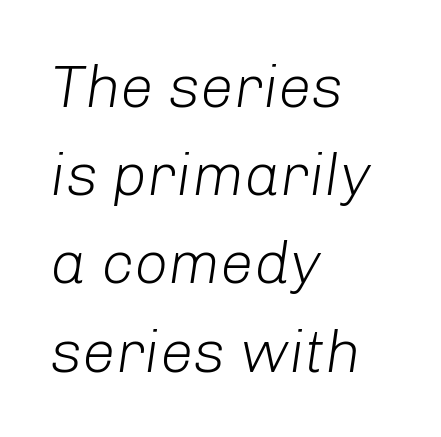
If you drew a line through each stem, it would be angled. Honestly, the letter spacing is just normal — you wouldn't notice it. Do the characters align in a grid? No, the font is proportional. Nothing heavy about these letters — not bold at all.
